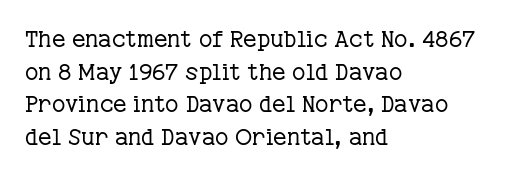
Characters follow at the spacing the type designer built in. The letterforms sit at book weight or below. Rendered with straight, roman letterforms. The rows are spaced the way most documents space them. The strip under each line holds only bare page.
